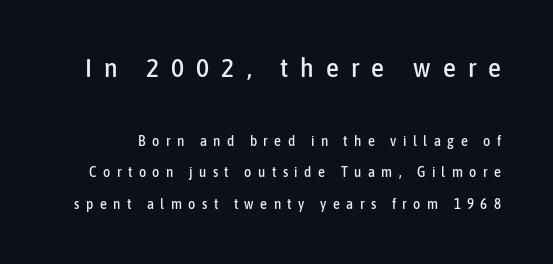
Vertically, the passage feels expansive, rows floating well apart. The typography opts for an upright posture over an oblique one. Size contrast runs from large at the top to small at the bottom. In terms of letterspacing, this is a distinctly airy, spread setting. The gap between lines stays unmarked.
